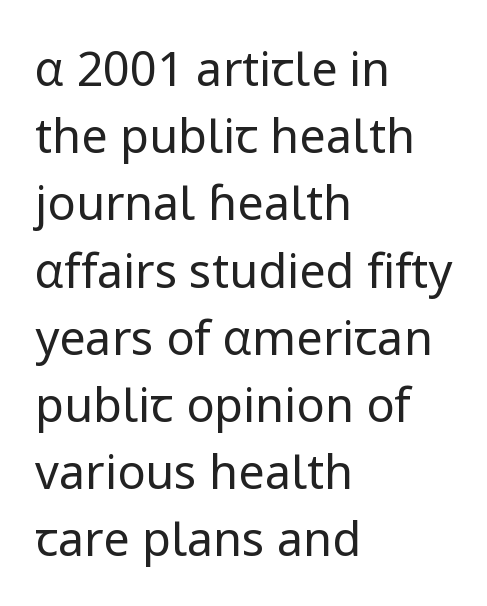
{"serif": "no", "italic": "no", "bold": "no", "weight": "regular", "width": "normal", "stroke_contrast": "low", "x_height": "medium", "monospaced": "no", "underline": "no", "align": "left", "line_spacing": "normal", "line_spacing_ratio": 1.43, "letter_spacing": "normal", "letter_spacing_em": 0.0, "glyph_px": 47}
